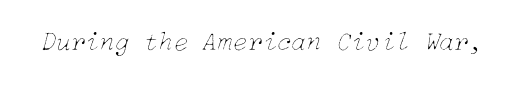
An italicized treatment has been applied to the whole sample. Characters follow at the spacing the type designer built in. The space directly below the letters is spotless. Letters have the restrained weight of plain body copy at most.
